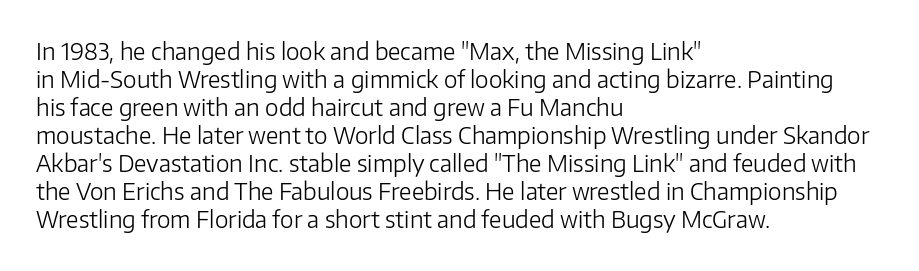
Every stem runs plumb, perpendicular to the baseline. Layout note: lines flush left. Decoration check: the copy has no underline. Short note: letters normally spaced.
